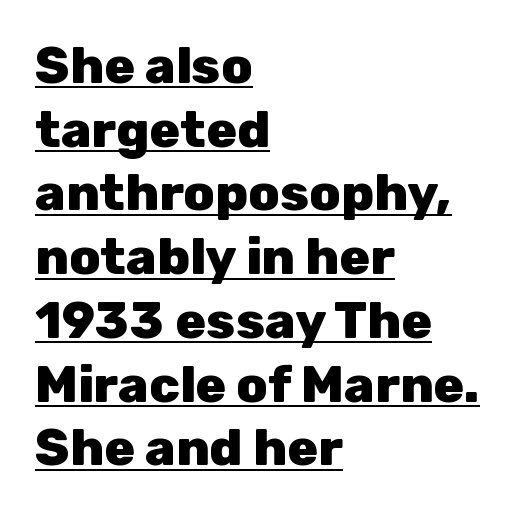
The image shows 51 px heavy sans-serif type, upright; set left-aligned, normal line spacing (1.25x), normal letter spacing, underlined; low stroke contrast and a medium x-height.
